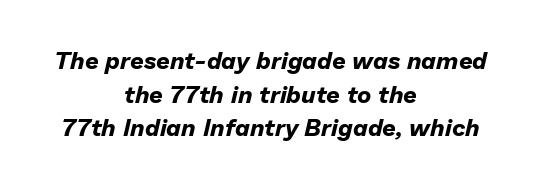
Q: Is the text bold? A: Yes.
Q: Is the text italic (slanted)? A: Yes, it leans right by about 13 degrees.
Q: Is the text underlined? A: No.
Q: How is the paragraph aligned? A: Centered.
Q: Is the spacing between letters normal or unusually wide? A: Normal.
Q: Is the spacing between lines tight, normal or loose? A: Normal.
